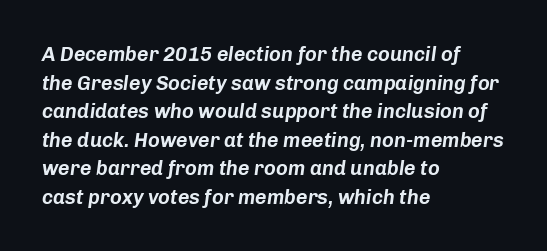
The image shows 20 px text type, italic (leaning right); set left-aligned, normal line spacing (1.43x), normal letter spacing, not underlined.
